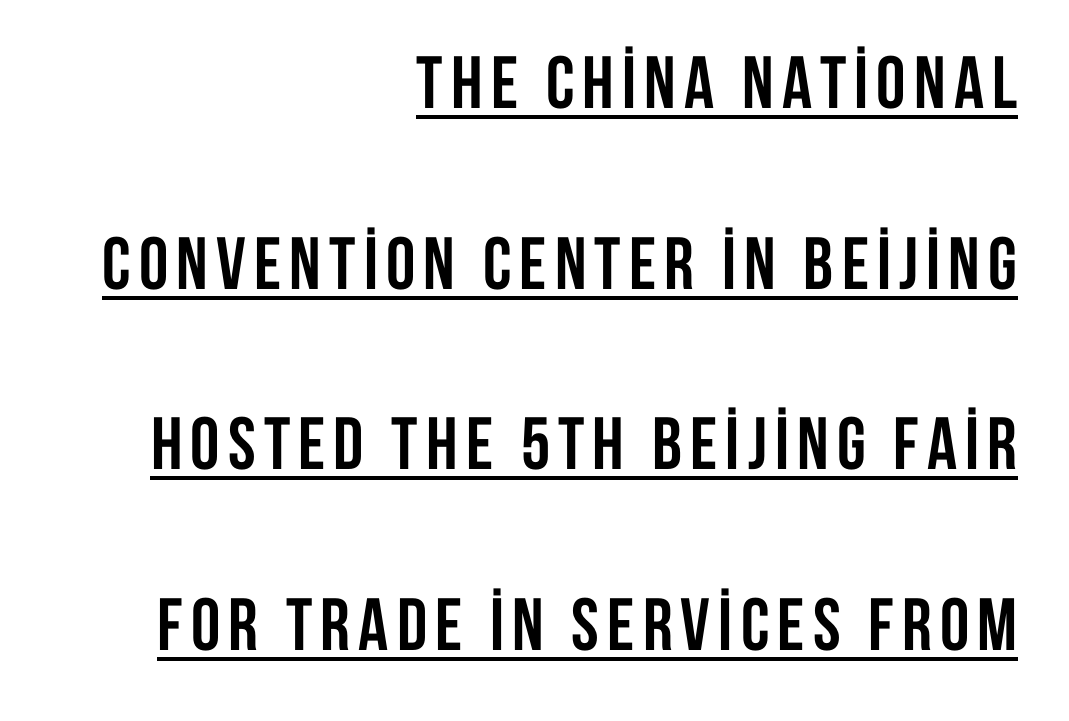
Q: Is the text bold? A: Yes.
Q: Is the text italic (slanted)? A: No, it is upright.
Q: Is the typeface a serif or a sans-serif typeface? A: Sans-serif.
Q: Is the text underlined? A: Yes.
Q: How is the paragraph aligned? A: Right-aligned.
Q: Is the spacing between lines tight, normal or loose? A: Loose.
Q: Width (condensed, normal, or wide)? A: Condensed.
Q: Stroke contrast? A: Low.
Q: x-height? A: Large.
Q: Monospaced? A: No.
